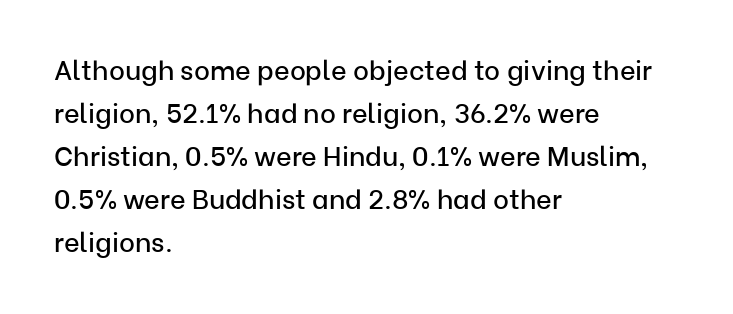
Q: Is the text italic (slanted)? A: No, it is upright.
Q: Is the text underlined? A: No.
Q: How is the paragraph aligned? A: Left-aligned.
Q: Is the spacing between letters normal or unusually wide? A: Normal.
Q: Is the spacing between lines tight, normal or loose? A: Normal.
